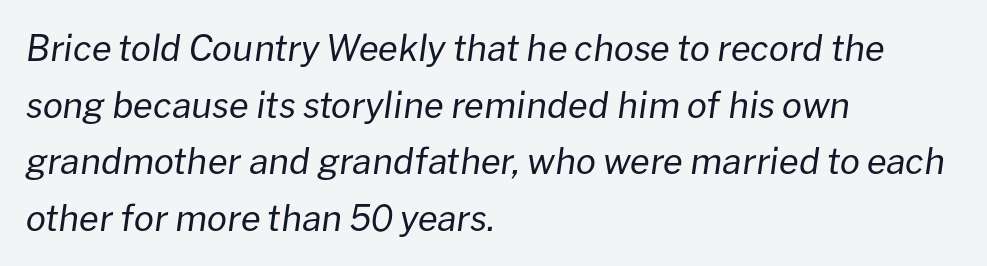
A typesetter would call this proportional, since set widths differ per character. The passage shown leans; its letterforms are oblique. The baseline area is clear. The compositor pushed each line to the left boundary.
